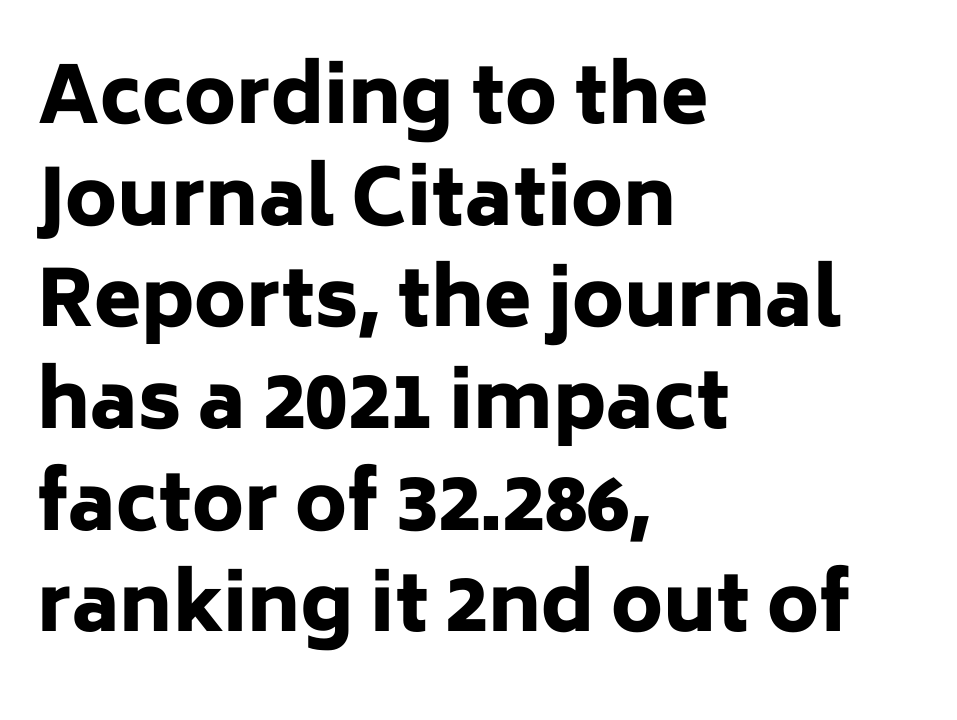
The image shows 77 px heavy sans-serif type, upright; set left-aligned, normal line spacing (1.32x), normal letter spacing, not underlined; low stroke contrast and a medium x-height.
